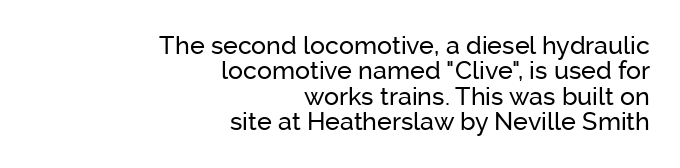
Q: Is the text italic (slanted)? A: No, it is upright.
Q: Is the text underlined? A: No.
Q: How is the paragraph aligned? A: Right-aligned.
Q: Is the spacing between letters normal or unusually wide? A: Normal.
Q: Is the spacing between lines tight, normal or loose? A: Tight.
